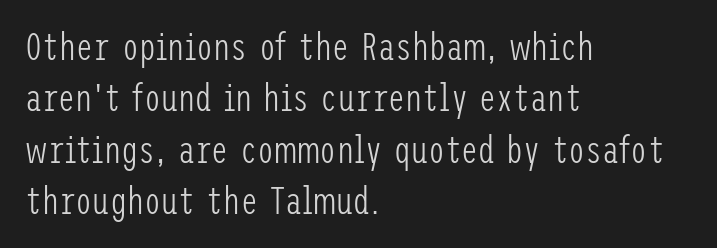
Q: Is the text bold? A: No.
Q: Is the text italic (slanted)? A: No, it is upright.
Q: Is the typeface a serif or a sans-serif typeface? A: Sans-serif.
Q: Is the text underlined? A: No.
Q: How is the paragraph aligned? A: Left-aligned.
Q: Is the spacing between letters normal or unusually wide? A: Normal.
Q: Is the spacing between lines tight, normal or loose? A: Normal.
Q: Width (condensed, normal, or wide)? A: Condensed.
Q: Stroke contrast? A: Low.
Q: x-height? A: Medium.
